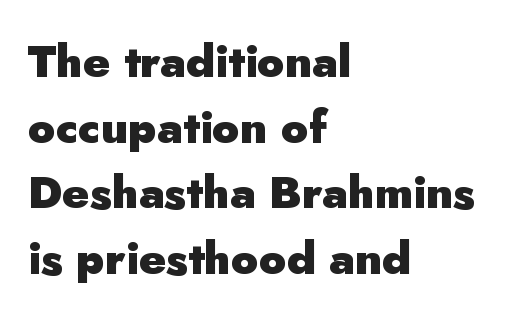
Character widths vary here, with narrow letters taking less room than wide ones. Leading: standard. Underline: absent. Look at the bottom of the vertical strokes: they stop flat, with no serifs.
